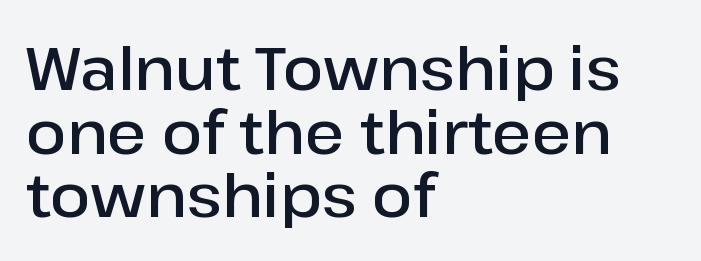
This rendering employs a face without finishing strokes, i.e., a sans-serif. The passage shown is not underscored anywhere. The lettering holds an erect, upright posture throughout. Observe the ordinary spacing: letters are neighbours, not strangers.
